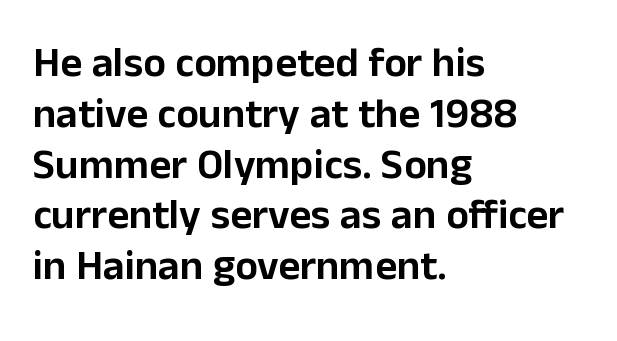
These lines are rendered in a variable-pitch font. The line texture is even and compact thanks to regular tracking. The lettering stays uniformly vertical, giving the passage a roman look. Where is the straight margin? On the left. Check the space under the baseline: it is left empty.
